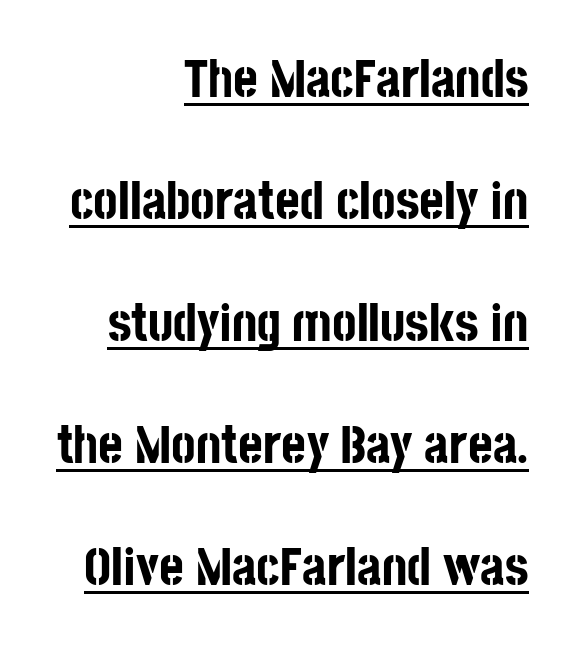
The image shows 53 px bold, condensed sans-serif type, upright; set right-aligned, loose line spacing (2.3x), normal letter spacing, underlined; low stroke contrast and a large x-height.
